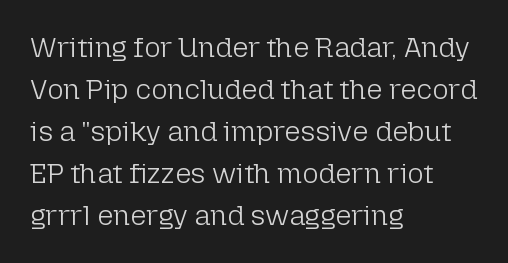
{"serif": "no", "italic": "no", "bold": "no", "weight": "light", "width": "normal", "stroke_contrast": "low", "x_height": "medium", "monospaced": "no", "underline": "no", "align": "left", "line_spacing": "normal", "line_spacing_ratio": 1.5, "letter_spacing": "normal", "letter_spacing_em": 0.0, "glyph_px": 28}
